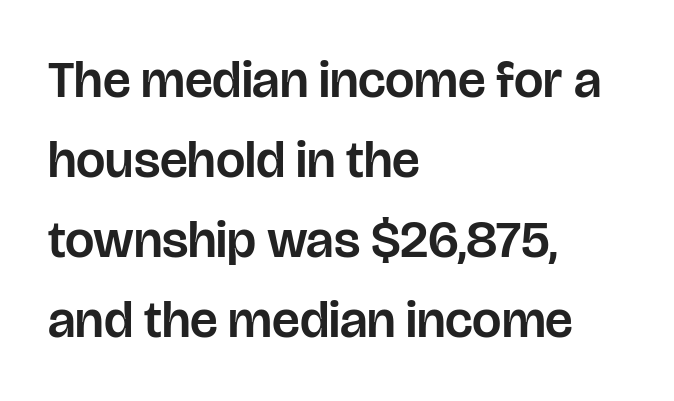
{"serif": "no", "italic": "no", "width": "normal", "stroke_contrast": "low", "x_height": "large", "monospaced": "no", "underline": "no", "align": "left", "line_spacing": "normal", "line_spacing_ratio": 1.54, "letter_spacing": "normal", "letter_spacing_em": 0.0, "glyph_px": 52}
